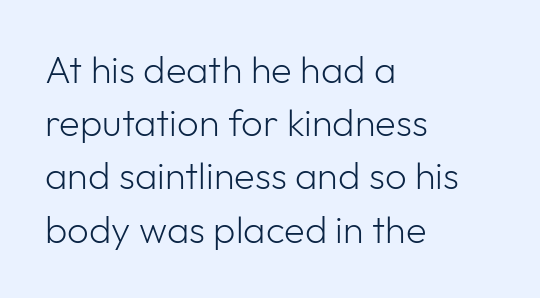
If you measured baseline to baseline, you'd find a middling distance. Is the block centered? No — it sits flush against the left margin. This rendering employs a face without finishing strokes, i.e., a sans-serif. The tracking reads as untouched default to a designer's eye. Has an underline been added? It has not. The rendering uses natural spacing where letterforms have individual widths.
